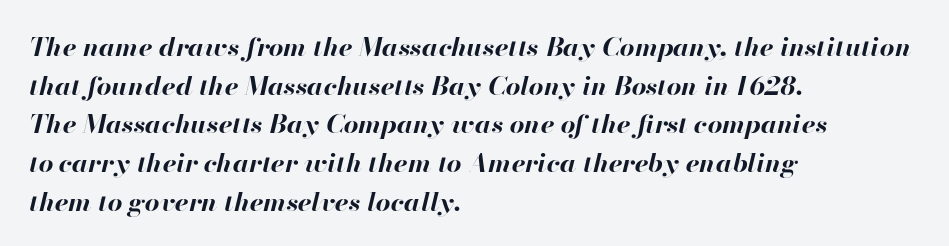
This rendering features lettering with no underline. The letterforms sit shoulder to shoulder at normal distance. A full-strength bold gives these letters their thick strokes. In terms of leading, this rendering sits right in the middle. The passage is arranged the way most books set body copy — flush left. Designer's note — italics engaged.
